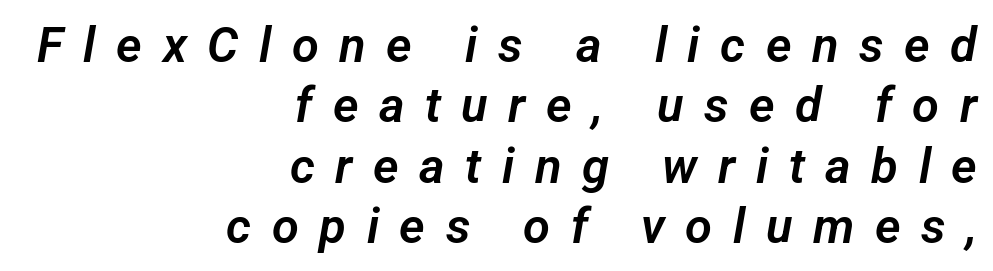
{"serif": "no", "width": "normal", "stroke_contrast": "low", "x_height": "medium", "monospaced": "no", "underline": "no", "align": "right", "line_spacing_ratio": 1.23, "letter_spacing": "wide", "letter_spacing_em": 0.42, "glyph_px": 49}
